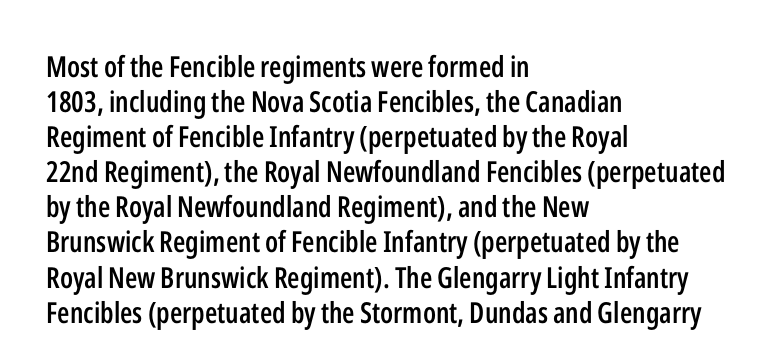
Caption: multi-line text, flush left, ragged right. The designer went with a sans here, leaving each stem footless. Weight: semibold (demi). The face used here is proportionally spaced, like ordinary book or web type.
